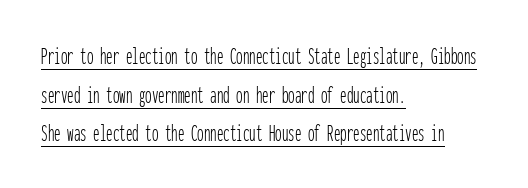
Ink coverage per letter is moderate at most. You can see a thin bar hugging the bottom of the glyphs. Every row of glyphs begins at an identical x-position on the left. The block of text has a typical density, with ordinary space between rows. No italicization has been applied; the sample stays upright.
